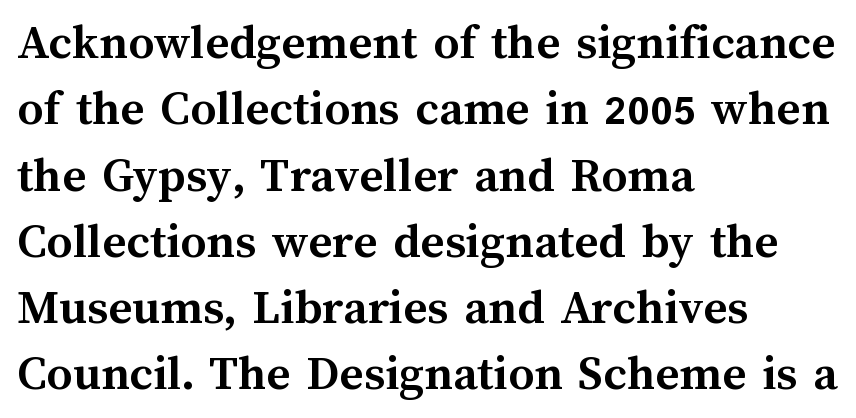
Q: Is the text bold? A: Yes.
Q: Is the text italic (slanted)? A: No, it is upright.
Q: Is the text underlined? A: No.
Q: How is the paragraph aligned? A: Left-aligned.
Q: Is the spacing between letters normal or unusually wide? A: Normal.
Q: Is the spacing between lines tight, normal or loose? A: Normal.
Q: Width (condensed, normal, or wide)? A: Normal.
Q: Stroke contrast? A: Medium.
Q: x-height? A: Medium.
Q: Monospaced? A: No.
